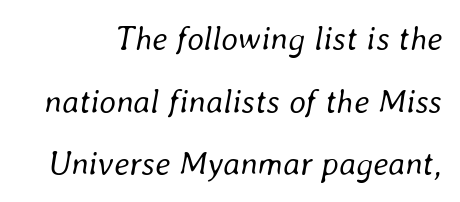
{"italic": "yes", "lean": "right", "slant_degrees": 8, "bold": "no", "weight": "regular", "width": "normal", "stroke_contrast": "low", "x_height": "medium", "monospaced": "no", "underline": "no", "line_spacing": "loose", "line_spacing_ratio": 1.9, "letter_spacing": "normal", "letter_spacing_em": 0.0, "glyph_px": 33}
